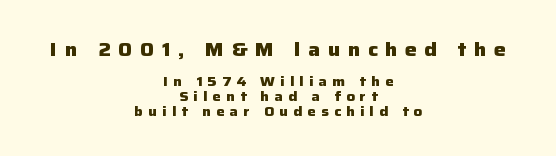
The image shows 20 px bold type, upright; set centered, tight line spacing (1.06x), unusually wide letter spacing (+0.37 em), not underlined; the first (top) block is 1.43x larger.
